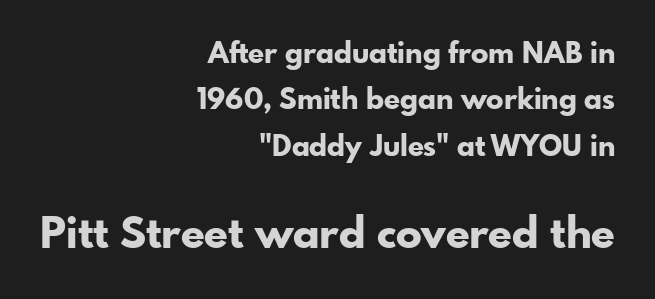
Words float on clear page, feet unadorned. Examine the stroke ends and you'll find no serifs. Each glyph is drawn with heavy, bold strokes. Italic? Not at all — the glyphs are vertical. Letter spacing: default. Teacher's note: observe the even right margin — that is flush-right alignment.
